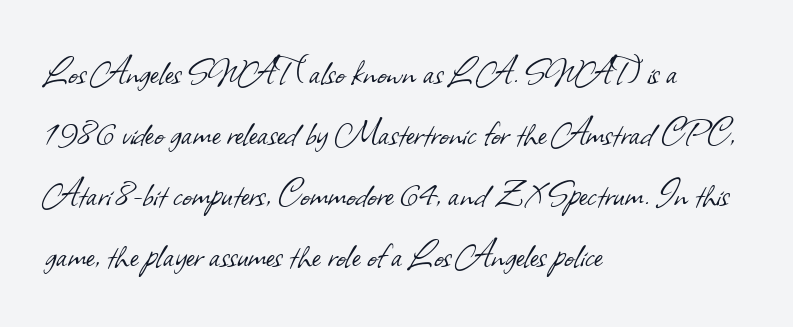
The image shows 41 px light sans-serif type; set left-aligned, normal line spacing (1.49x), normal letter spacing, not underlined; low stroke contrast and a small x-height.
